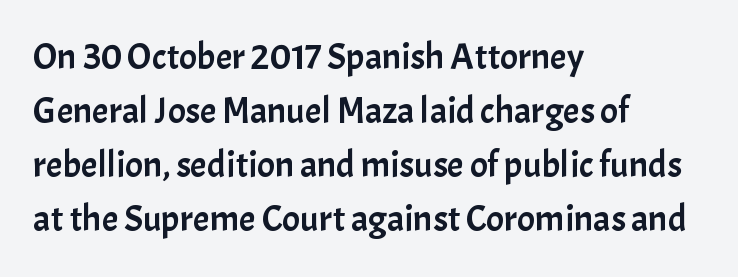
{"serif": "no", "italic": "no", "width": "normal", "stroke_contrast": "low", "x_height": "medium", "monospaced": "no", "underline": "no", "align": "left", "line_spacing": "normal", "line_spacing_ratio": 1.46, "letter_spacing": "normal", "letter_spacing_em": 0.0, "glyph_px": 37}
